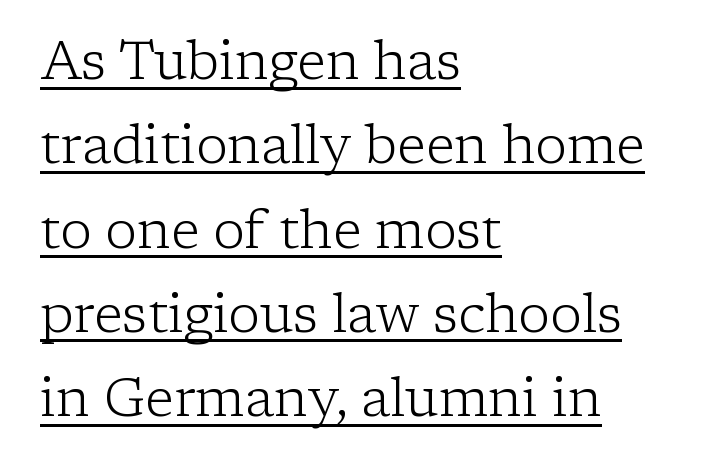
Q: Is the text bold? A: No.
Q: Is the text italic (slanted)? A: No, it is upright.
Q: Is the typeface a serif or a sans-serif typeface? A: Serif.
Q: Is the text underlined? A: Yes.
Q: How is the paragraph aligned? A: Left-aligned.
Q: Is the spacing between letters normal or unusually wide? A: Normal.
Q: Is the spacing between lines tight, normal or loose? A: Normal.
Q: Width (condensed, normal, or wide)? A: Normal.
Q: Stroke contrast? A: Low.
Q: x-height? A: Medium.
Q: Monospaced? A: No.
